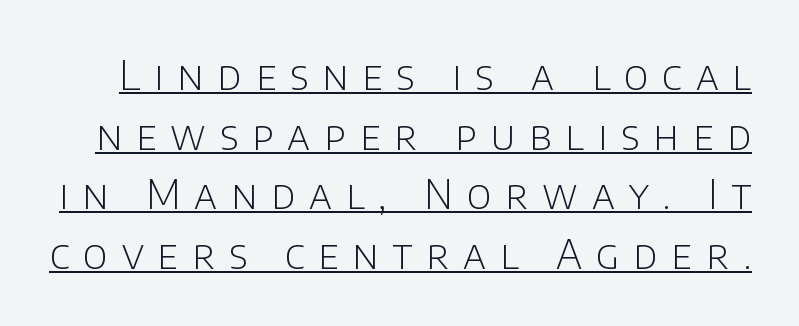
Caption: face not bold, strokes unweighted. This sample uses expanded letter spacing, leaving extra air between glyphs. The passage shown is typeset with a sans-serif family. Posture: vertical. Is there much room between lines? A standard amount, neither cramped nor airy.
